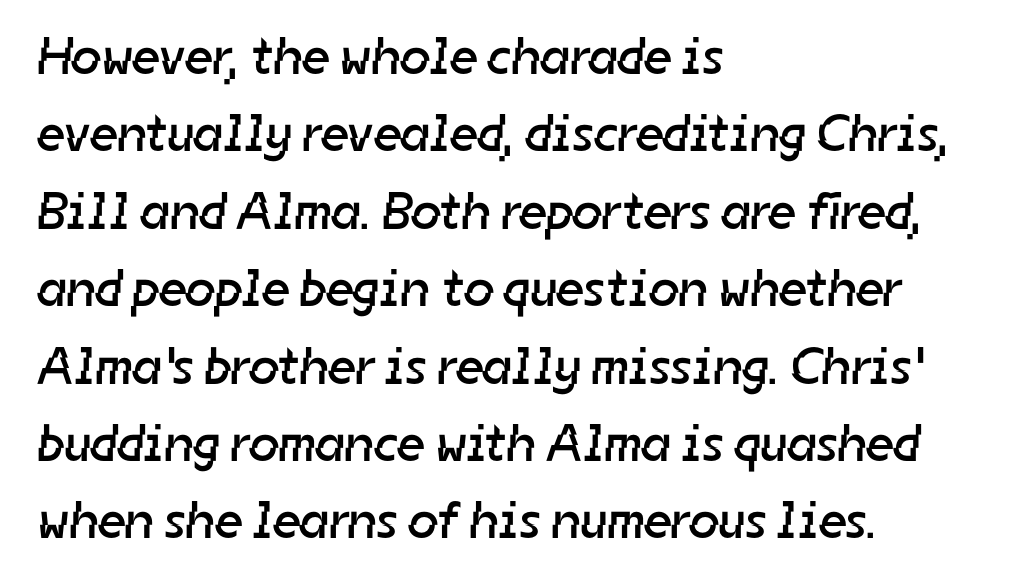
{"serif": "no", "bold": "no", "weight": "regular", "width": "normal", "stroke_contrast": "low", "x_height": "medium", "monospaced": "no", "underline": "no", "align": "left", "line_spacing": "normal", "line_spacing_ratio": 1.46, "letter_spacing": "normal", "letter_spacing_em": 0.0, "glyph_px": 53}
